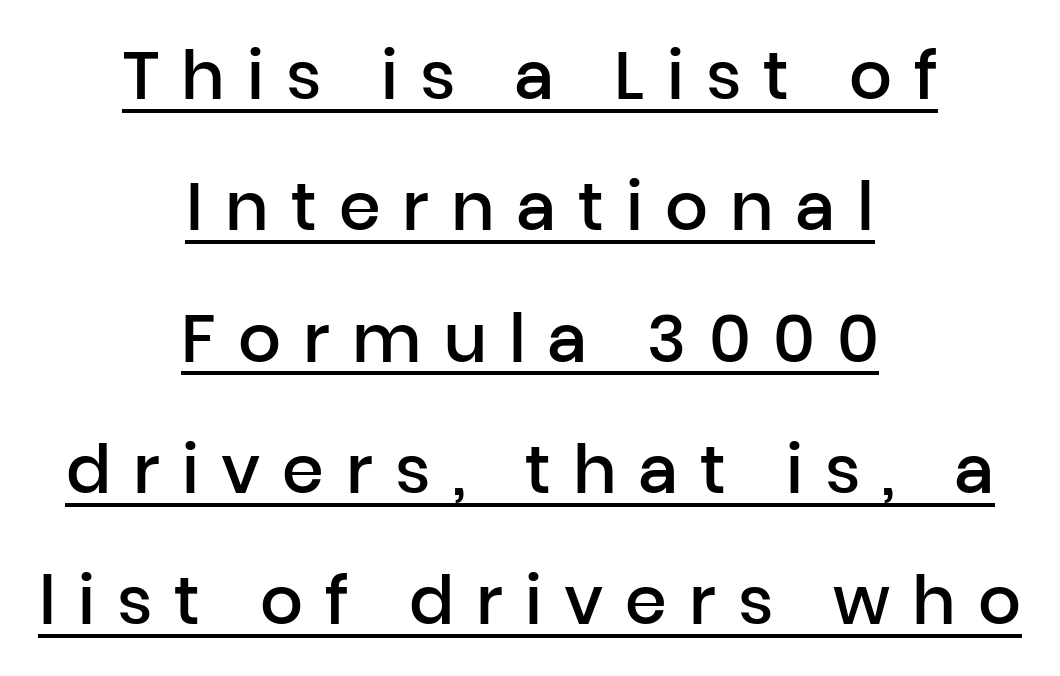
Q: Is the text bold? A: Semi-bold.
Q: Is the text italic (slanted)? A: No, it is upright.
Q: Is the typeface a serif or a sans-serif typeface? A: Sans-serif.
Q: Is the text underlined? A: Yes.
Q: How is the paragraph aligned? A: Centered.
Q: Is the spacing between letters normal or unusually wide? A: Unusually wide.
Q: Is the spacing between lines tight, normal or loose? A: Loose.
Q: Width (condensed, normal, or wide)? A: Normal.
Q: Stroke contrast? A: Low.
Q: x-height? A: Medium.
Q: Monospaced? A: No.
